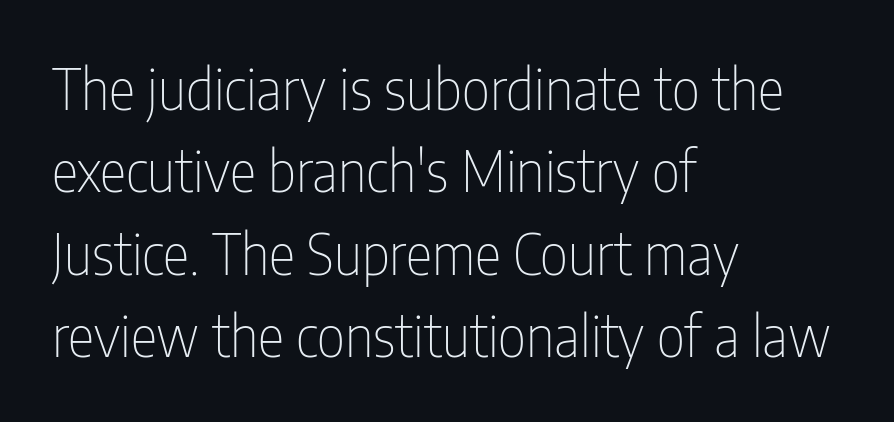
{"serif": "no", "italic": "no", "bold": "no", "weight": "thin", "width": "condensed", "stroke_contrast": "low", "x_height": "medium", "monospaced": "no", "underline": "no", "align": "left", "line_spacing": "normal", "line_spacing_ratio": 1.47, "letter_spacing": "normal", "letter_spacing_em": 0.0, "glyph_px": 56}
